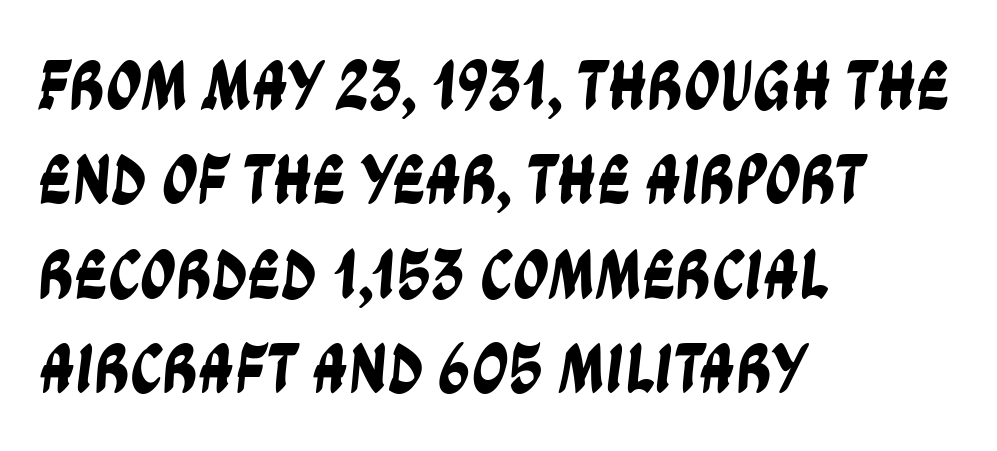
{"serif": "no", "width": "condensed", "stroke_contrast": "low", "x_height": "large", "monospaced": "no", "underline": "no", "align": "left", "line_spacing": "normal", "line_spacing_ratio": 1.33, "letter_spacing": "normal", "letter_spacing_em": 0.0, "glyph_px": 71}
